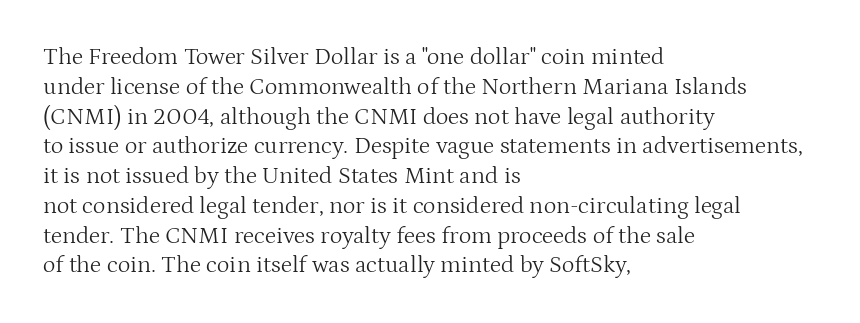
The image shows 24 px text type, upright; set left-aligned, line spacing 1.24x, normal letter spacing, not underlined.
